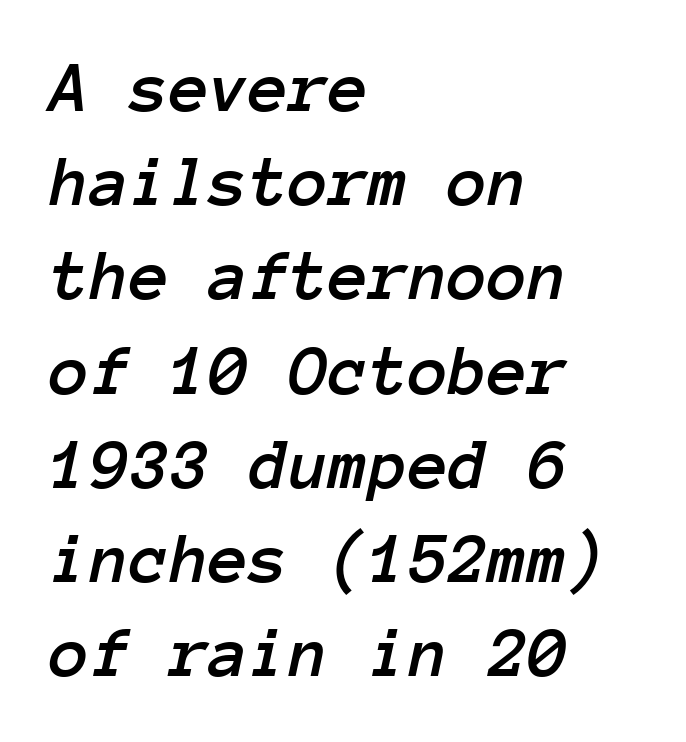
Line spacing here is normal. Each letter, wide or thin by design, is forced into the same width here. Every character sits at an angle, as italics do. This rendering uses left alignment, leaving the right contour irregular.
